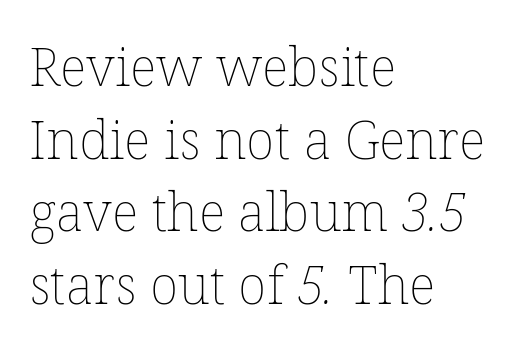
{"bold": "no", "weight": "thin", "width": "normal", "stroke_contrast": "low", "x_height": "medium", "monospaced": "no", "underline": "no", "align": "left", "line_spacing": "normal", "line_spacing_ratio": 1.37, "letter_spacing": "normal", "letter_spacing_em": 0.0, "glyph_px": 53}
